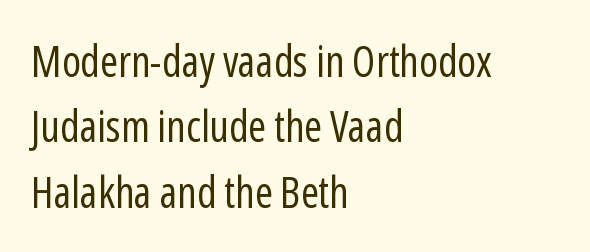
Q: Is the text bold? A: No.
Q: Is the text italic (slanted)? A: No, it is upright.
Q: Is the typeface a serif or a sans-serif typeface? A: Sans-serif.
Q: Is the text underlined? A: No.
Q: How is the paragraph aligned? A: Left-aligned.
Q: Is the spacing between letters normal or unusually wide? A: Normal.
Q: Is the spacing between lines tight, normal or loose? A: Normal.
Q: Width (condensed, normal, or wide)? A: Condensed.
Q: Stroke contrast? A: Low.
Q: x-height? A: Medium.
Q: Monospaced? A: No.
